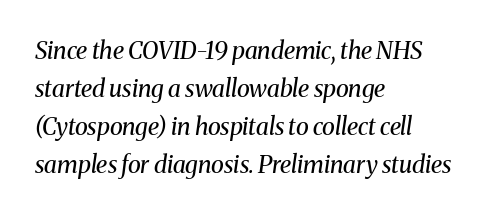
{"italic": "yes", "lean": "right", "slant_degrees": 8, "bold": "no", "underline": "no", "align": "left", "line_spacing": "normal", "line_spacing_ratio": 1.59, "letter_spacing": "normal", "letter_spacing_em": 0.0, "glyph_px": 24}
